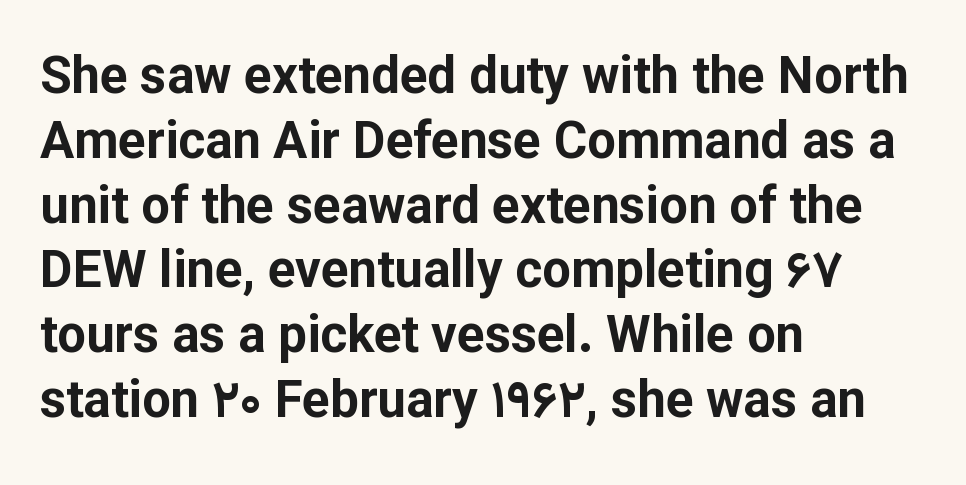
Q: Is the text bold? A: Yes.
Q: Is the text italic (slanted)? A: No, it is upright.
Q: Is the typeface a serif or a sans-serif typeface? A: Sans-serif.
Q: Is the text underlined? A: No.
Q: How is the paragraph aligned? A: Left-aligned.
Q: Is the spacing between letters normal or unusually wide? A: Normal.
Q: Is the spacing between lines tight, normal or loose? A: Normal.
Q: Width (condensed, normal, or wide)? A: Normal.
Q: Stroke contrast? A: Low.
Q: x-height? A: Medium.
Q: Monospaced? A: No.
